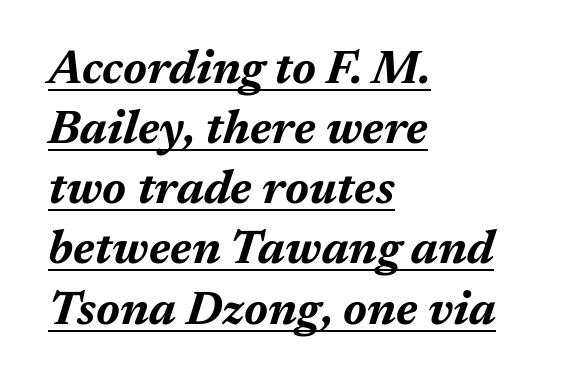
Summary of weight: heavy, a full bold. The passage shown leans; its letterforms are oblique. Every word sits above its own underline. Here the designer chose a conventional face with non-uniform glyph widths. Compared with typical paragraphs, the rows here are spaced about the same.
